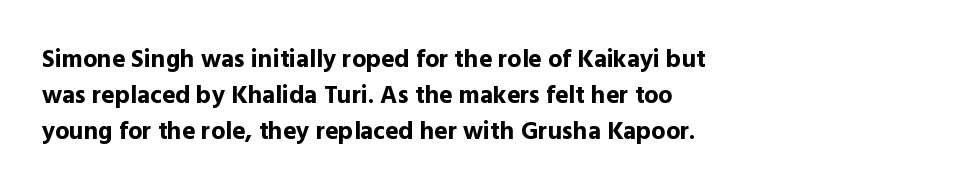
Nope, not italic — everything's standing straight. A normal amount of white space separates one row of letters from the next. Pretty heavy lettering here — definitely bold. Line starts are locked; line ends wander. Tracking here is standard; glyphs follow each other at the usual distance. Decoration check: the copy has no underline.
